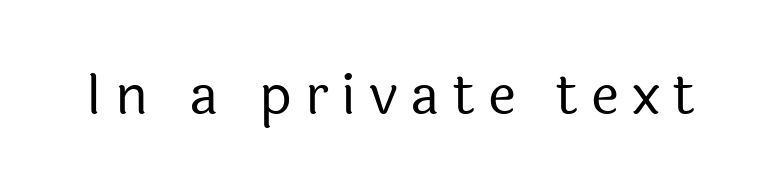
This rendering widens character spacing well past its baseline value. Is the stroke heavy? The answer is a plain regular-or-lighter. Unlike a traditional serif, this face leaves its strokes unadorned. Spacing verdict: proportional, widths tailored to each character. Vertical strokes here are truly vertical.
